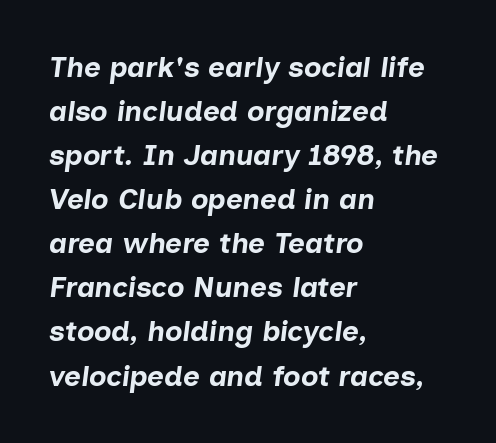
The image shows 29 px bold type, italic (leaning right); set left-aligned, normal line spacing (1.52x), normal letter spacing, not underlined; low stroke contrast and a medium x-height.
